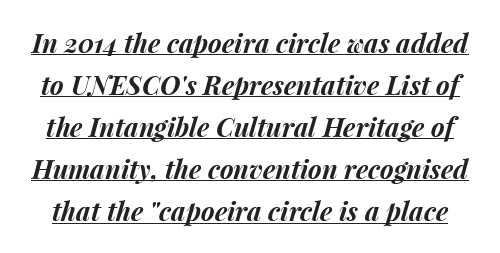
Observe the ordinary spacing: letters are neighbours, not strangers. The space between consecutive lines is moderate. Its strokes are broad and dark, the hallmark of bold type. You can see a thin bar hugging the bottom of the glyphs.
